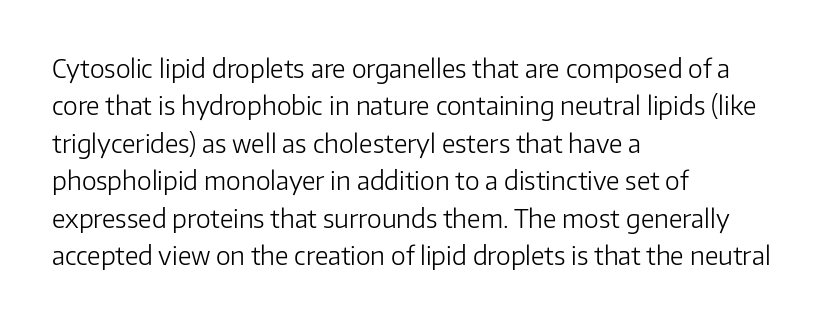
In CSS terms this would be text-align: left. Descenders are the only things crossing below the line. One glance says typical: line gaps are just what's usual. This is the regular roman posture of the typeface.
